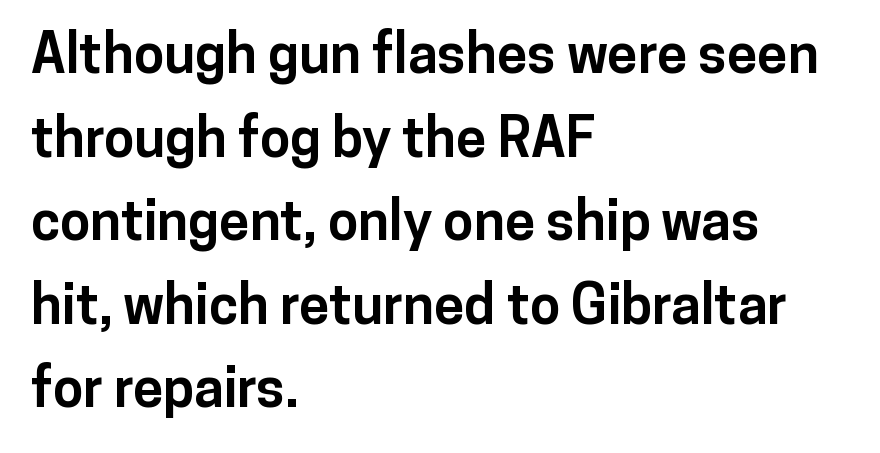
The image shows 55 px bold sans-serif type, upright; set left-aligned, normal line spacing (1.52x), normal letter spacing, not underlined; low stroke contrast and a medium x-height.
